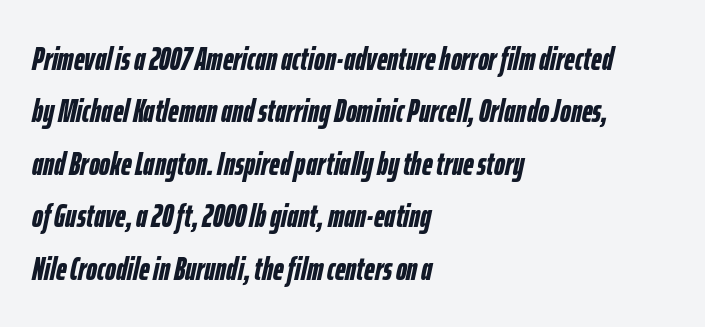
{"italic": "yes", "lean": "right", "slant_degrees": 12, "bold": "yes", "weight": "semibold", "width": "condensed", "stroke_contrast": "low", "x_height": "medium", "monospaced": "no", "underline": "no", "align": "left", "line_spacing": "normal", "line_spacing_ratio": 1.59, "letter_spacing": "normal", "letter_spacing_em": 0.0, "glyph_px": 33}
